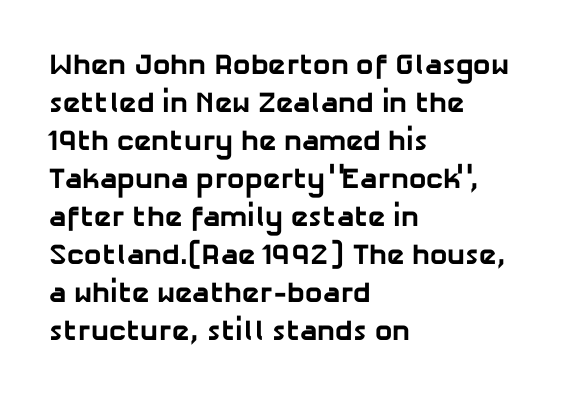
Strong, thick strokes mark this as bold type. Each new line begins a customary step beneath the previous one. The lines in this sample share a left origin and differ only in where they stop. Does the type have serifs? No, each stem ends abruptly.
